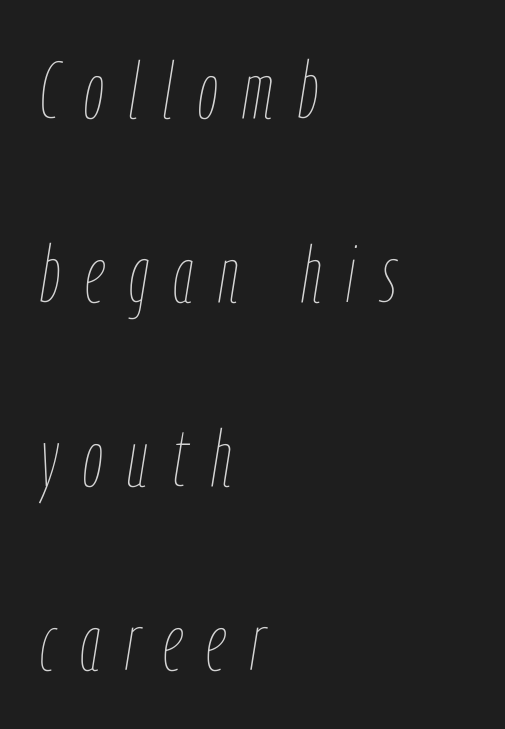
Q: Is the text bold? A: No.
Q: Is the text italic (slanted)? A: Yes, it leans right by about 9 degrees.
Q: Is the text underlined? A: No.
Q: How is the paragraph aligned? A: Left-aligned.
Q: Is the spacing between letters normal or unusually wide? A: Unusually wide.
Q: Is the spacing between lines tight, normal or loose? A: Loose.
Q: Width (condensed, normal, or wide)? A: Condensed.
Q: Stroke contrast? A: Low.
Q: x-height? A: Medium.
Q: Monospaced? A: No.
